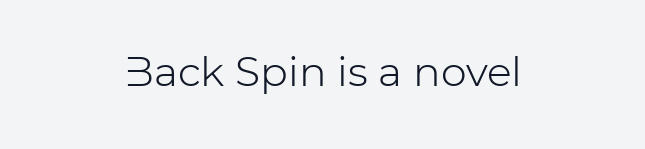
The image shows 41 px light sans-serif type, upright; set centered, normal letter spacing, not underlined; low stroke contrast and a medium x-height.
